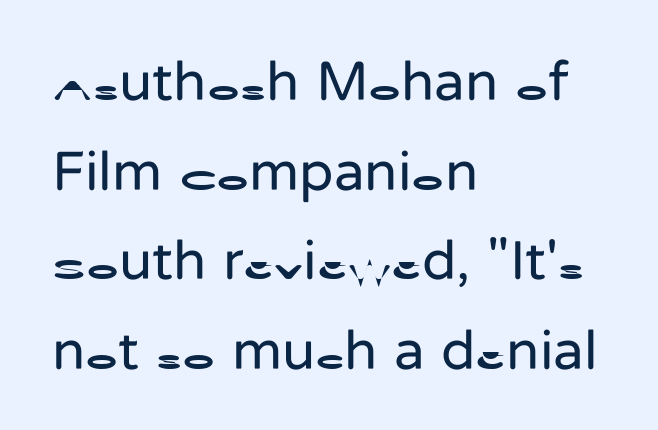
{"serif": "no", "italic": "no", "bold": "no", "weight": "regular", "width": "normal", "stroke_contrast": "low", "x_height": "medium", "monospaced": "no", "underline": "no", "align": "left", "line_spacing": "normal", "line_spacing_ratio": 1.6, "letter_spacing": "normal", "letter_spacing_em": 0.0, "glyph_px": 56}
